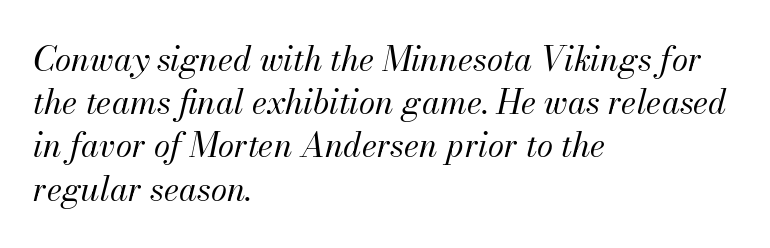
The image shows 33 px regular-weight type, italic (leaning right); set left-aligned, normal line spacing (1.31x), normal letter spacing, not underlined; medium stroke contrast and a small x-height.
